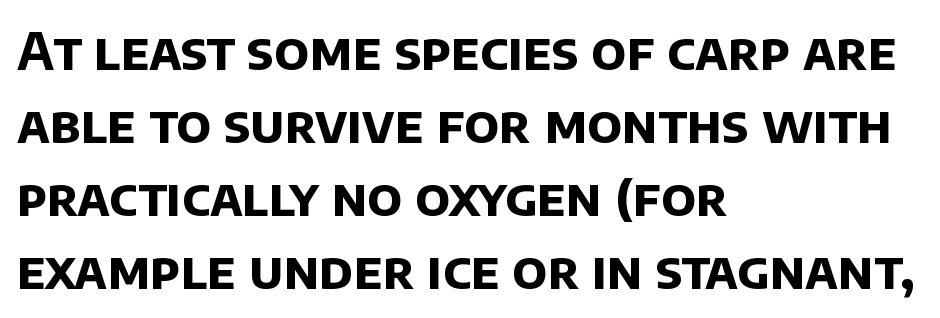
Q: Is the text bold? A: Yes.
Q: Is the typeface a serif or a sans-serif typeface? A: Sans-serif.
Q: Is the text underlined? A: No.
Q: How is the paragraph aligned? A: Left-aligned.
Q: Is the spacing between letters normal or unusually wide? A: Normal.
Q: Is the spacing between lines tight, normal or loose? A: Normal.
Q: Width (condensed, normal, or wide)? A: Normal.
Q: Stroke contrast? A: Low.
Q: x-height? A: Large.
Q: Monospaced? A: No.
